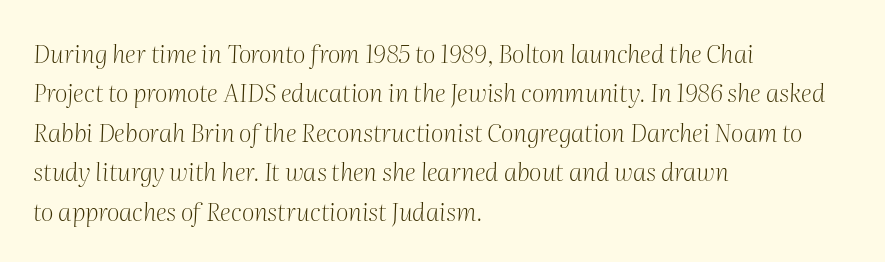
{"italic": "yes", "lean": "right", "slant_degrees": 2, "bold": "no", "underline": "no", "align": "left", "line_spacing": "normal", "line_spacing_ratio": 1.58, "letter_spacing": "normal", "letter_spacing_em": 0.0, "glyph_px": 25}
